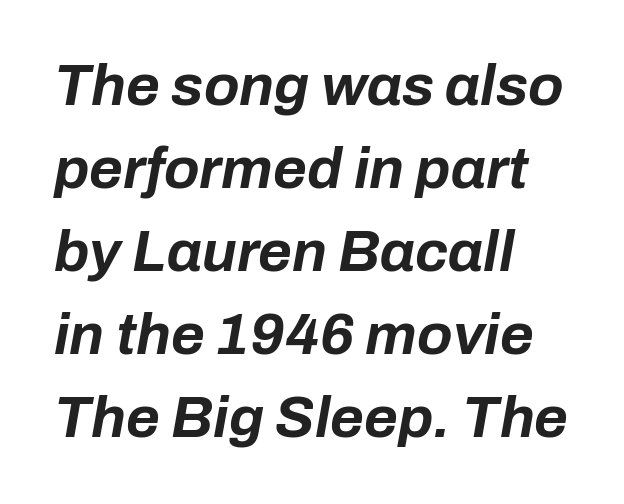
The image shows 58 px bold type, italic (leaning right); set left-aligned, normal line spacing (1.43x), normal letter spacing, not underlined; low stroke contrast and a medium x-height.
